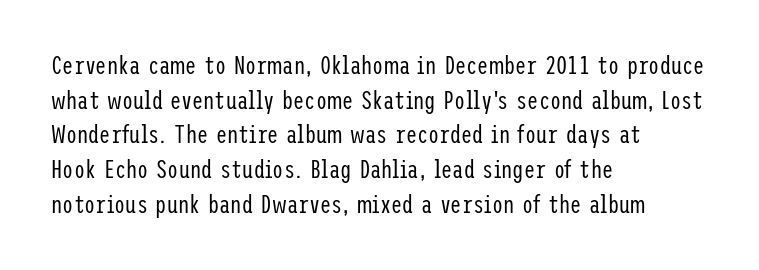
{"italic": "no", "bold": "no", "underline": "no", "align": "left", "line_spacing": "normal", "line_spacing_ratio": 1.39, "letter_spacing": "normal", "letter_spacing_em": 0.0, "glyph_px": 25}
